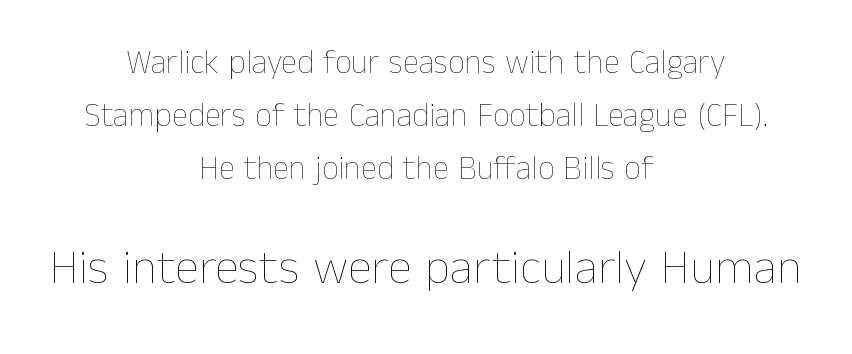
Q: Is the text bold? A: No.
Q: Is the text italic (slanted)? A: No, it is upright.
Q: Is the text underlined? A: No.
Q: How is the paragraph aligned? A: Centered.
Q: Is the spacing between letters normal or unusually wide? A: Normal.
Q: Is the spacing between lines tight, normal or loose? A: Normal.
Q: Which block of text is set in a larger size, the first (top) or the second (bottom)? A: The second (bottom) one.
Q: Width (condensed, normal, or wide)? A: Normal.
Q: Stroke contrast? A: Low.
Q: x-height? A: Medium.
Q: Monospaced? A: No.
